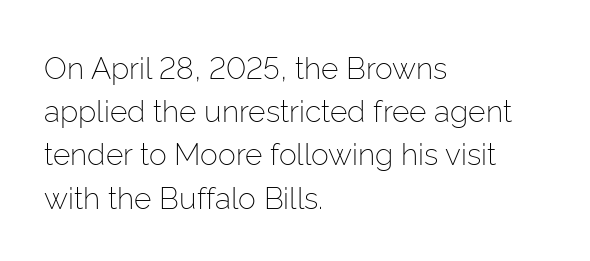
Q: Is the text bold? A: No.
Q: Is the text italic (slanted)? A: No, it is upright.
Q: Is the typeface a serif or a sans-serif typeface? A: Sans-serif.
Q: Is the text underlined? A: No.
Q: How is the paragraph aligned? A: Left-aligned.
Q: Is the spacing between letters normal or unusually wide? A: Normal.
Q: Is the spacing between lines tight, normal or loose? A: Normal.
Q: Width (condensed, normal, or wide)? A: Normal.
Q: Stroke contrast? A: Low.
Q: x-height? A: Medium.
Q: Monospaced? A: No.
